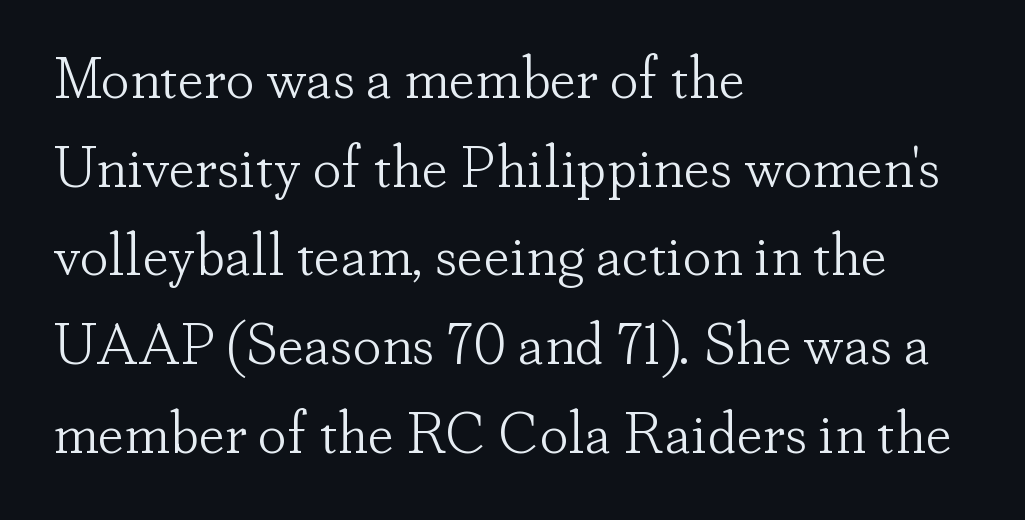
Q: Is the text bold? A: No.
Q: Is the text italic (slanted)? A: No, it is upright.
Q: Is the typeface a serif or a sans-serif typeface? A: Serif.
Q: Is the text underlined? A: No.
Q: How is the paragraph aligned? A: Left-aligned.
Q: Is the spacing between letters normal or unusually wide? A: Normal.
Q: Is the spacing between lines tight, normal or loose? A: Normal.
Q: Width (condensed, normal, or wide)? A: Normal.
Q: Stroke contrast? A: Low.
Q: x-height? A: Small.
Q: Monospaced? A: No.
